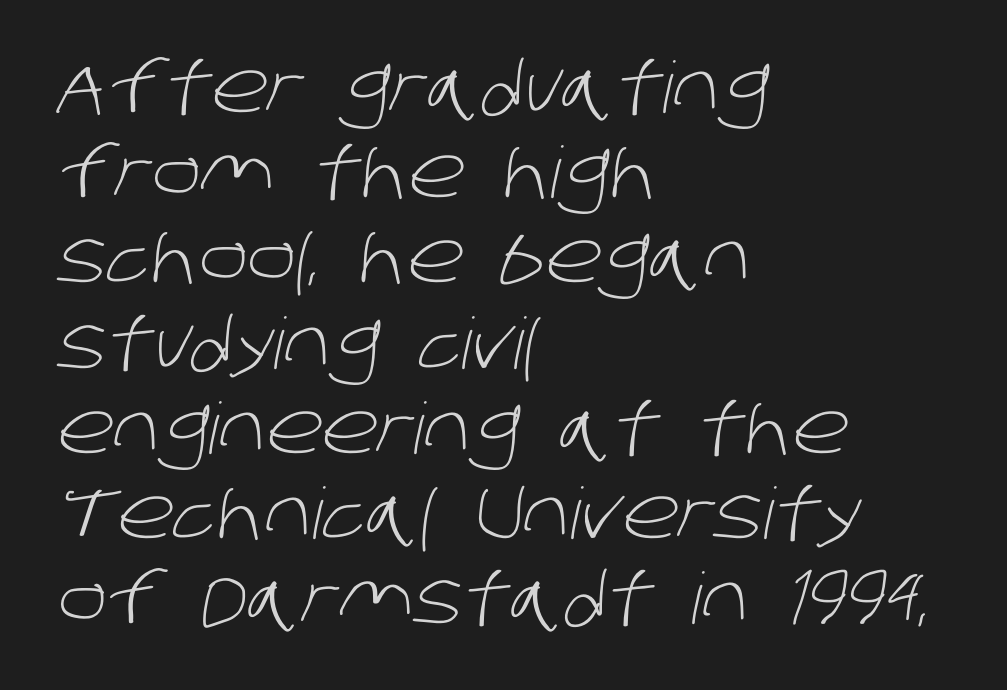
{"serif": "no", "bold": "no", "weight": "light", "width": "normal", "stroke_contrast": "low", "x_height": "large", "monospaced": "no", "underline": "no", "align": "left", "line_spacing_ratio": 1.2, "letter_spacing": "normal", "letter_spacing_em": 0.0, "glyph_px": 71}
